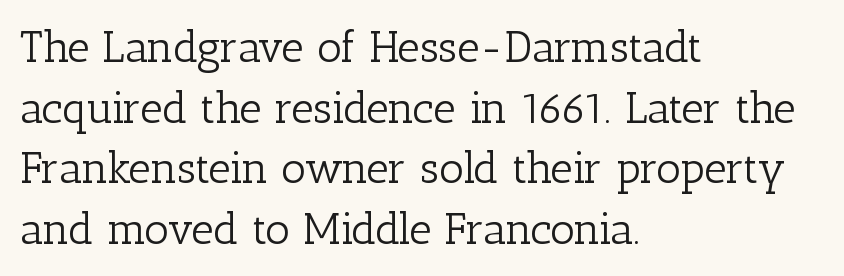
{"serif": "yes", "italic": "no", "bold": "no", "weight": "light", "width": "normal", "stroke_contrast": "low", "x_height": "medium", "monospaced": "no", "underline": "no", "align": "left", "line_spacing": "normal", "line_spacing_ratio": 1.38, "letter_spacing": "normal", "letter_spacing_em": 0.0, "glyph_px": 44}
